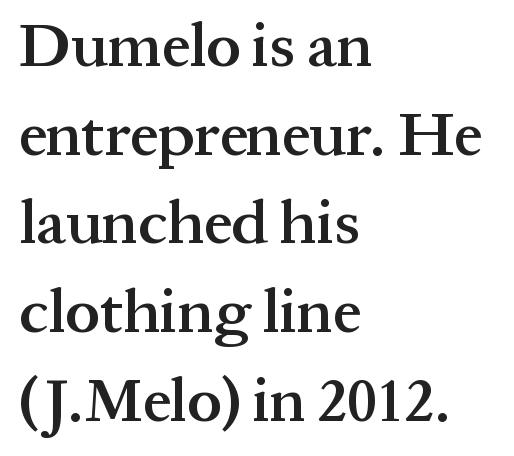
The image shows 62 px semibold serif type, upright; set left-aligned, normal line spacing (1.43x), normal letter spacing, not underlined; medium stroke contrast and a medium x-height.
